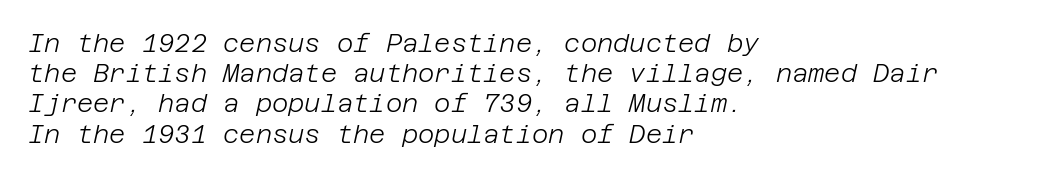
Q: Is the text bold? A: No.
Q: Is the text italic (slanted)? A: Yes, it leans right by about 12 degrees.
Q: Is the text underlined? A: No.
Q: How is the paragraph aligned? A: Left-aligned.
Q: Is the spacing between letters normal or unusually wide? A: Normal.
